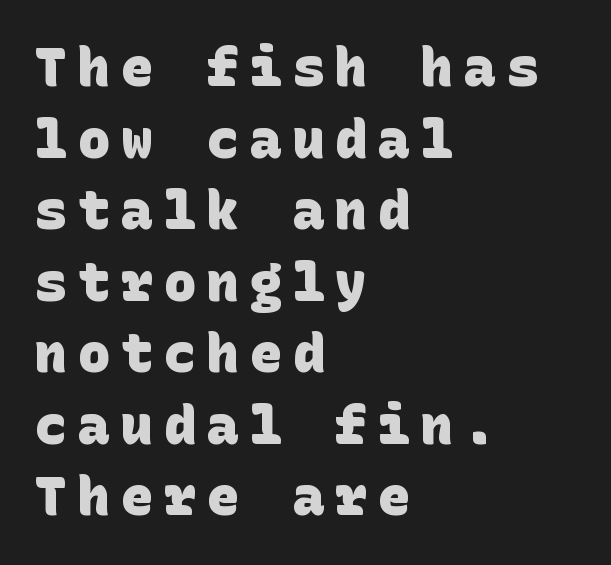
{"serif": "no", "bold": "yes", "weight": "heavy", "width": "normal", "stroke_contrast": "low", "x_height": "large", "underline": "no", "align": "left", "line_spacing": "normal", "line_spacing_ratio": 1.35, "letter_spacing": "wide", "letter_spacing_em": 0.21, "glyph_px": 53}
